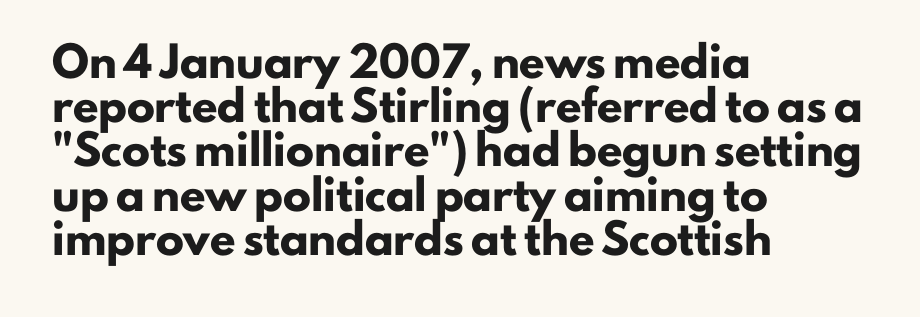
Q: Is the text bold? A: Yes.
Q: Is the text italic (slanted)? A: No, it is upright.
Q: Is the typeface a serif or a sans-serif typeface? A: Sans-serif.
Q: Is the text underlined? A: No.
Q: How is the paragraph aligned? A: Left-aligned.
Q: Is the spacing between letters normal or unusually wide? A: Normal.
Q: Is the spacing between lines tight, normal or loose? A: Normal.
Q: Width (condensed, normal, or wide)? A: Normal.
Q: Stroke contrast? A: Low.
Q: x-height? A: Small.
Q: Monospaced? A: No.
